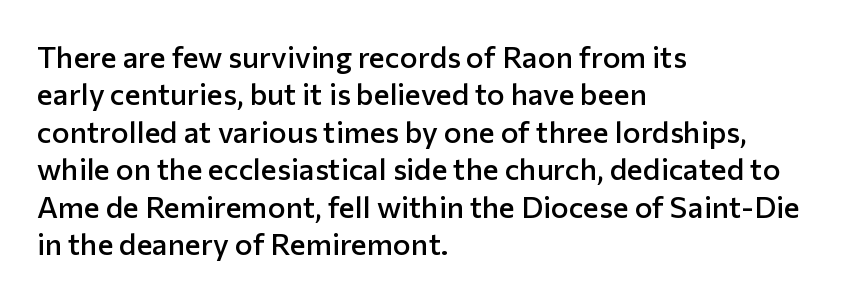
{"serif": "no", "italic": "no", "bold": "semi", "weight": "semibold", "width": "normal", "stroke_contrast": "low", "x_height": "medium", "monospaced": "no", "underline": "no", "align": "left", "line_spacing": "normal", "line_spacing_ratio": 1.25, "letter_spacing": "normal", "letter_spacing_em": 0.0, "glyph_px": 30}
